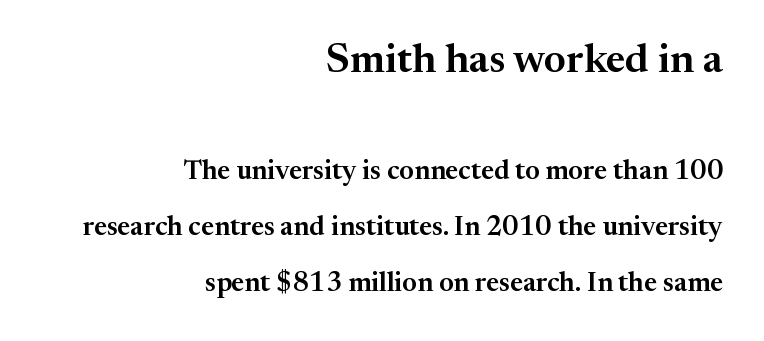
The image shows 41 px serif type, upright; set right-aligned, loose line spacing (2.08x), normal letter spacing, not underlined; the first (top) block is 1.52x larger; medium stroke contrast and a medium x-height.
